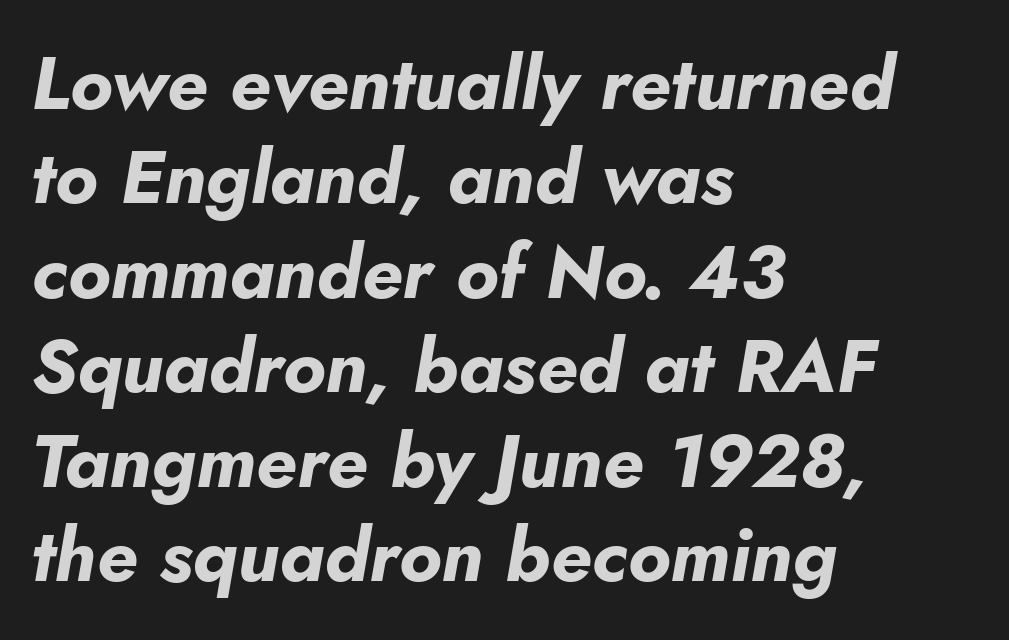
{"italic": "yes", "lean": "right", "slant_degrees": 10, "bold": "yes", "weight": "bold", "width": "normal", "stroke_contrast": "low", "x_height": "small", "monospaced": "no", "underline": "no", "align": "left", "line_spacing": "normal", "line_spacing_ratio": 1.26, "letter_spacing": "normal", "letter_spacing_em": 0.0, "glyph_px": 75}
